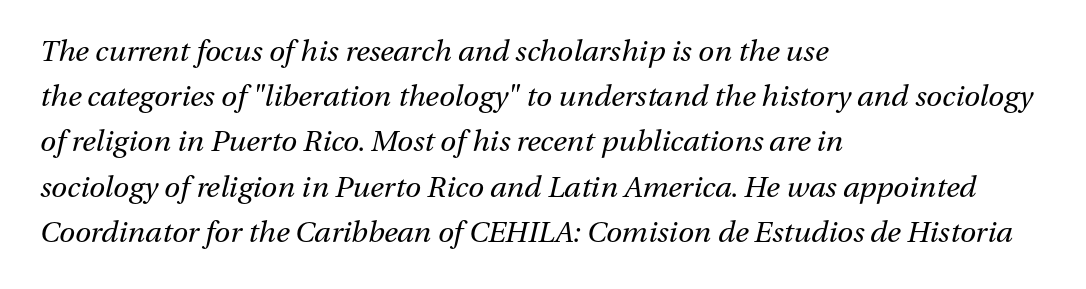
The image shows 29 px regular-weight type, italic (leaning right); set left-aligned, normal line spacing (1.56x), normal letter spacing, not underlined; medium stroke contrast and a medium x-height.
